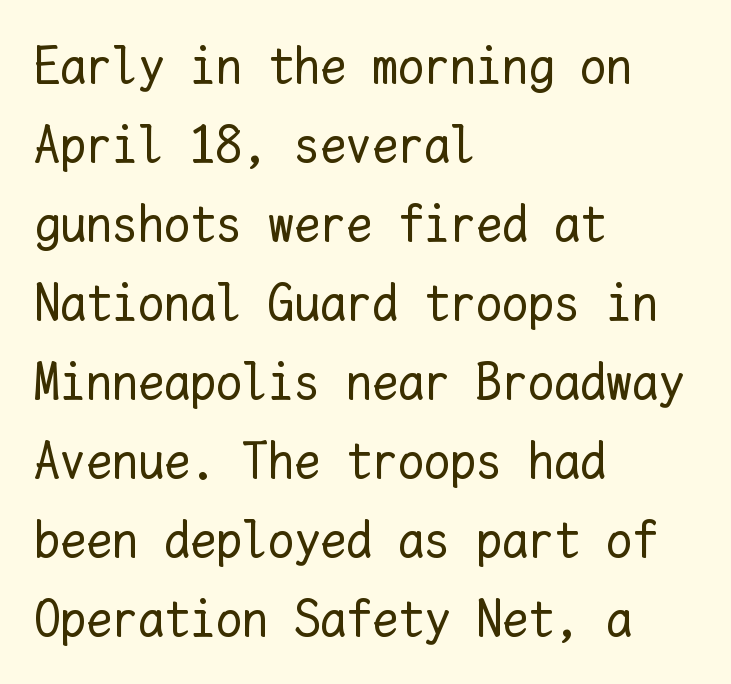
Q: Is the text bold? A: No.
Q: Is the text italic (slanted)? A: No, it is upright.
Q: Is the text underlined? A: No.
Q: How is the paragraph aligned? A: Left-aligned.
Q: Is the spacing between letters normal or unusually wide? A: Normal.
Q: Is the spacing between lines tight, normal or loose? A: Normal.
Q: Width (condensed, normal, or wide)? A: Normal.
Q: Stroke contrast? A: Low.
Q: x-height? A: Medium.
Q: Monospaced? A: Yes.
